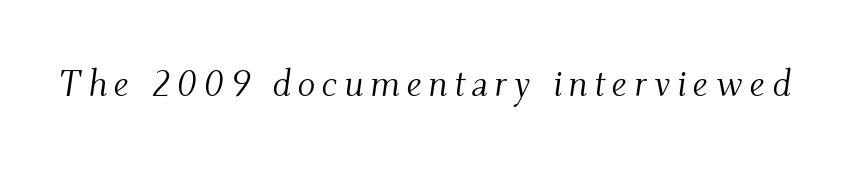
Counters stay open thanks to moderate or lighter strokes. Any mark beneath the type? The region is blank. Is this a sans? No — the strokes have serifs. Designer's note — italics engaged. Spacing verdict: proportional, widths tailored to each character.
